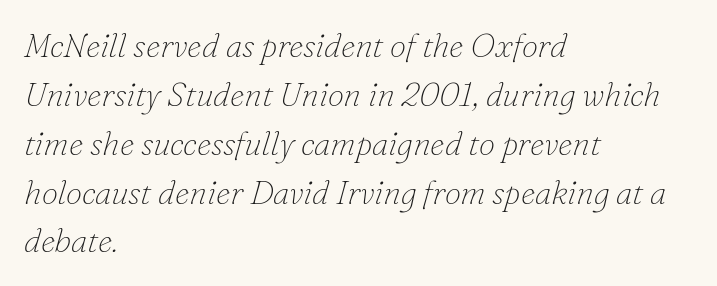
{"serif": "yes", "italic": "yes", "lean": "right", "slant_degrees": 16, "bold": "no", "weight": "thin", "width": "normal", "stroke_contrast": "low", "x_height": "small", "monospaced": "no", "underline": "no", "align": "left", "line_spacing": "normal", "line_spacing_ratio": 1.48, "letter_spacing": "normal", "letter_spacing_em": 0.0, "glyph_px": 33}
